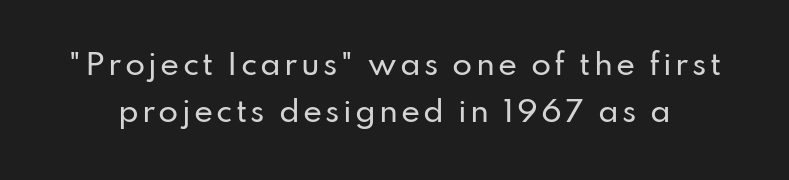
Q: Is the text italic (slanted)? A: No, it is upright.
Q: Is the typeface a serif or a sans-serif typeface? A: Sans-serif.
Q: Is the text underlined? A: No.
Q: Is the spacing between lines tight, normal or loose? A: Normal.
Q: Width (condensed, normal, or wide)? A: Normal.
Q: Stroke contrast? A: Low.
Q: x-height? A: Small.
Q: Monospaced? A: No.
